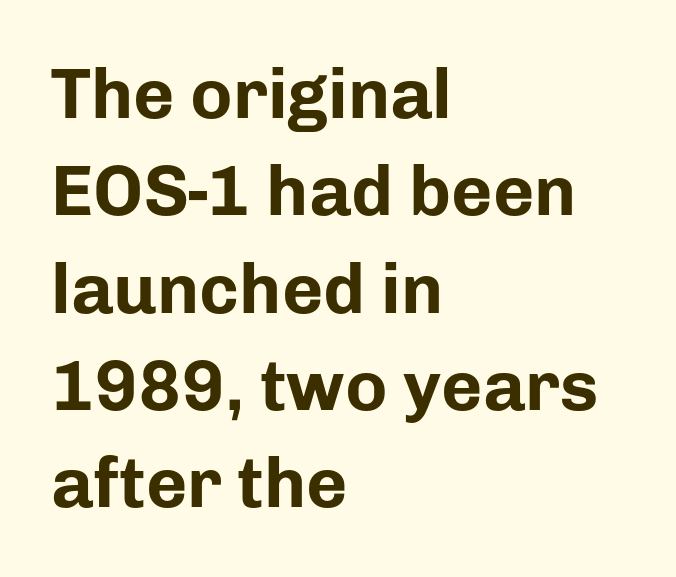
{"serif": "no", "italic": "no", "bold": "yes", "weight": "bold", "width": "normal", "stroke_contrast": "low", "x_height": "medium", "monospaced": "no", "underline": "no", "align": "left", "line_spacing": "normal", "line_spacing_ratio": 1.37, "letter_spacing": "normal", "letter_spacing_em": 0.0, "glyph_px": 71}
